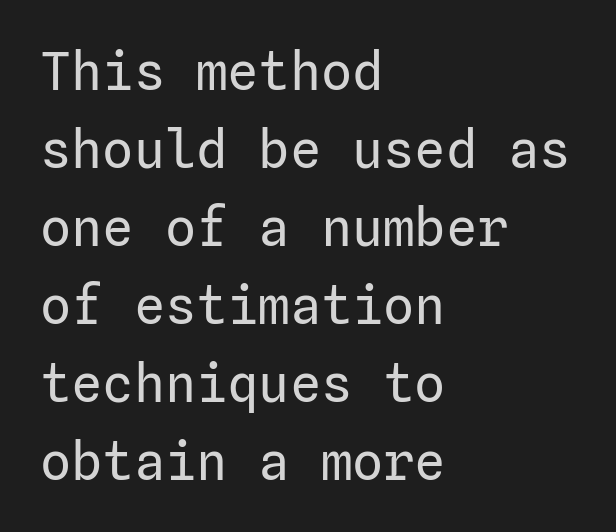
To sum up the face: it is a sans, with no serifs. Check under the words: just untouched page. The rag falls on the right side of this text block. Is there much room between lines? A standard amount, neither cramped nor airy.
